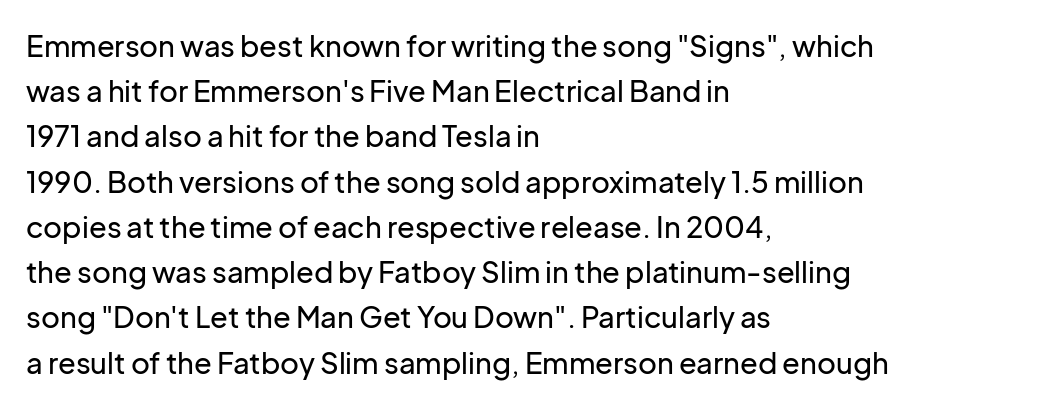
The image shows 29 px sans-serif type, upright; set left-aligned, normal line spacing (1.56x), normal letter spacing, not underlined; low stroke contrast and a medium x-height.
